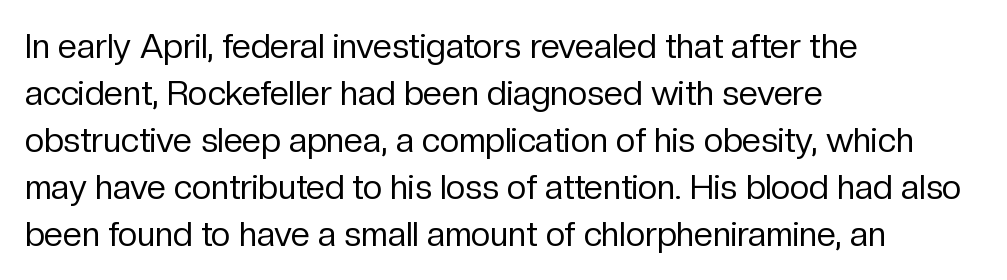
Q: Is the text bold? A: No.
Q: Is the text italic (slanted)? A: No, it is upright.
Q: Is the typeface a serif or a sans-serif typeface? A: Sans-serif.
Q: Is the text underlined? A: No.
Q: How is the paragraph aligned? A: Left-aligned.
Q: Is the spacing between letters normal or unusually wide? A: Normal.
Q: Is the spacing between lines tight, normal or loose? A: Normal.
Q: Width (condensed, normal, or wide)? A: Normal.
Q: Stroke contrast? A: Low.
Q: x-height? A: Medium.
Q: Monospaced? A: No.
